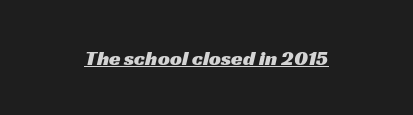
The image shows 21 px text type; set centered, normal letter spacing, underlined.
